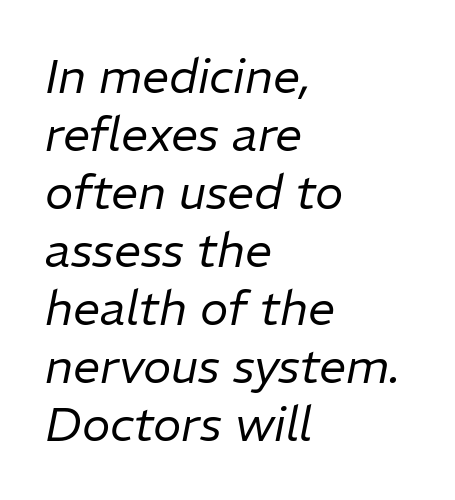
Notice how the passage keeps a crisp vertical edge on the left only. Do the characters align in a grid? No, the font is proportional. A typesetter would mark this as italic. The passage shown is not bold in any degree. The horizontal fit of the characters is conventional and even.
